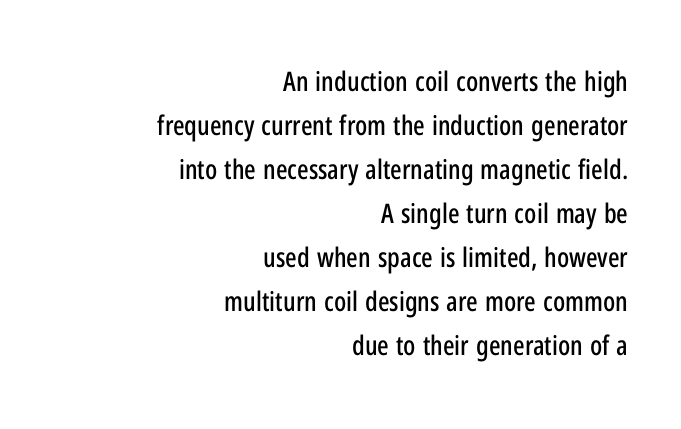
Q: Is the text italic (slanted)? A: No, it is upright.
Q: Is the text underlined? A: No.
Q: How is the paragraph aligned? A: Right-aligned.
Q: Is the spacing between letters normal or unusually wide? A: Normal.
Q: Is the spacing between lines tight, normal or loose? A: Normal.
